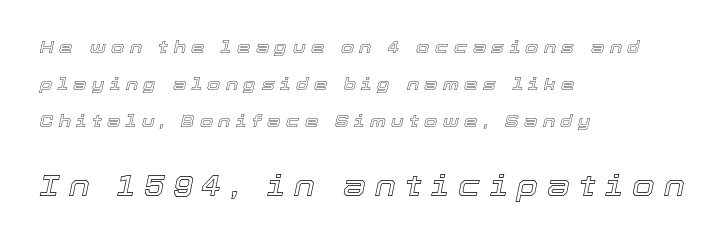
Q: Is the text italic (slanted)? A: Yes, it leans right by about 12 degrees.
Q: Is the text underlined? A: No.
Q: How is the paragraph aligned? A: Left-aligned.
Q: Is the spacing between letters normal or unusually wide? A: Unusually wide.
Q: Is the spacing between lines tight, normal or loose? A: Loose.
Q: Which block of text is set in a larger size, the first (top) or the second (bottom)? A: The second (bottom) one.
Q: Width (condensed, normal, or wide)? A: Normal.
Q: x-height? A: Medium.
Q: Monospaced? A: No.
